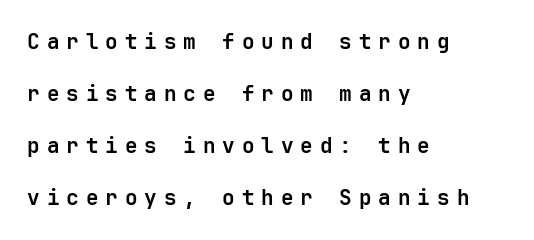
Pretty heavy lettering here — definitely bold. Glance below the letters and you will spot only blank space. The leading is generous, giving the passage an open texture. Characters follow at a spacing far wider than the type designer built in. Italic: no, the glyphs are upright roman. These lines are set flush left with a ragged right edge.
